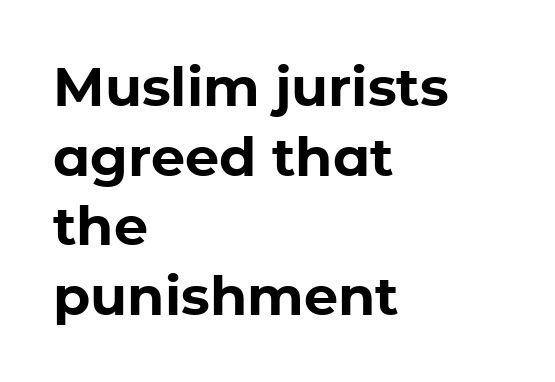
The image shows 54 px bold sans-serif type, upright; set left-aligned, normal line spacing (1.29x), normal letter spacing, not underlined; low stroke contrast and a medium x-height.
